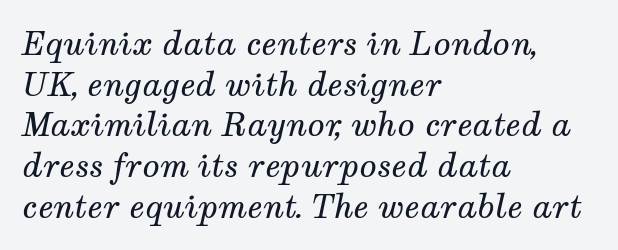
The image shows 32 px regular-weight serif type, italic (leaning right); set left-aligned, normal line spacing (1.27x), normal letter spacing, not underlined; medium stroke contrast and a medium x-height.
